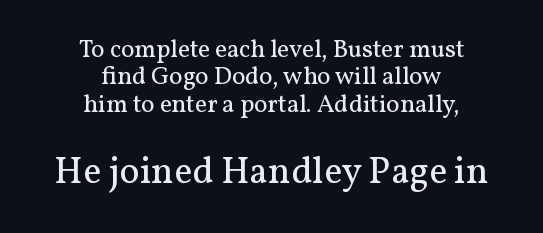
The image shows 38 px regular-weight serif type, upright; set centered, tight line spacing (1.1x), normal letter spacing, not underlined; the second (bottom) block is 1.52x larger; medium stroke contrast and a medium x-height.
